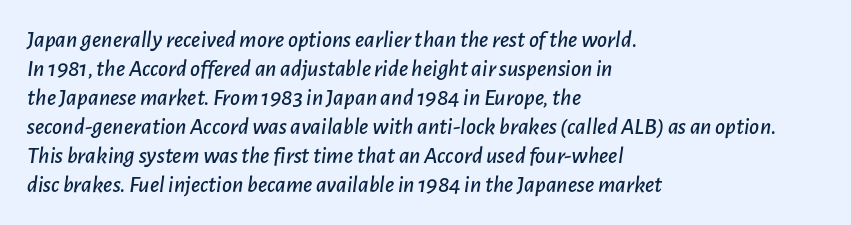
The rag falls on the right side of this text block. The face used here has a pronounced slope to its letters. A clean baseline with only descenders dipping below it. How are the letters spaced? Ordinarily, with no added tracking.
